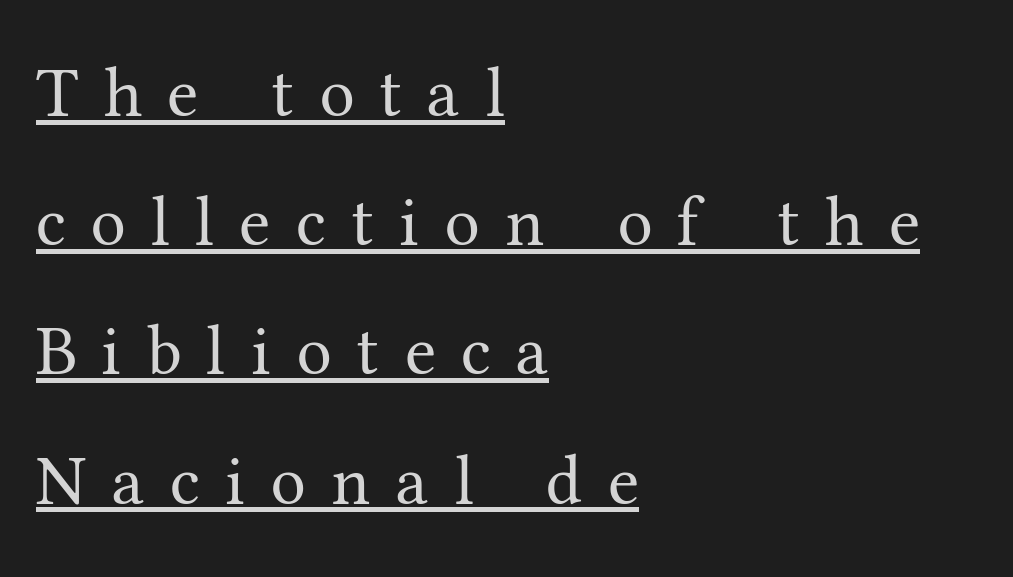
The image shows 71 px regular-weight serif type, upright; set left-aligned, line spacing 1.82x, unusually wide letter spacing (+0.36 em), underlined; medium stroke contrast and a medium x-height.
